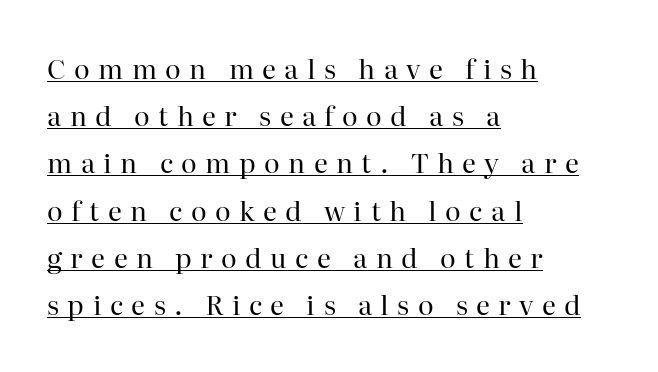
{"italic": "no", "bold": "no", "underline": "yes", "align": "left", "line_spacing_ratio": 1.75, "letter_spacing": "wide", "letter_spacing_em": 0.31, "glyph_px": 27}
